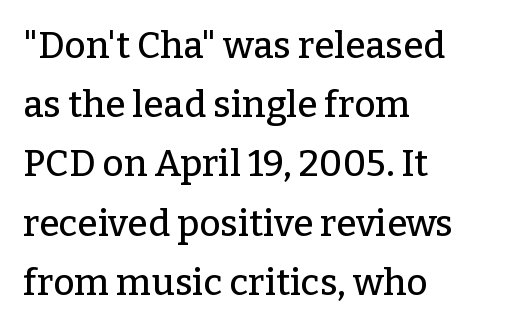
Is this a fixed-width face? No — the glyphs have proportional, varying widths. Look at the tracking — it's just the regular setting, nothing added. Upright lettering throughout. The paragraph has a hard left edge and a soft right edge.
